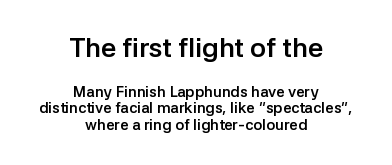
Q: Is the text bold? A: Yes.
Q: Is the text italic (slanted)? A: No, it is upright.
Q: Is the text underlined? A: No.
Q: How is the paragraph aligned? A: Centered.
Q: Is the spacing between letters normal or unusually wide? A: Normal.
Q: Is the spacing between lines tight, normal or loose? A: Tight.
Q: Which block of text is set in a larger size, the first (top) or the second (bottom)? A: The first (top) one.
